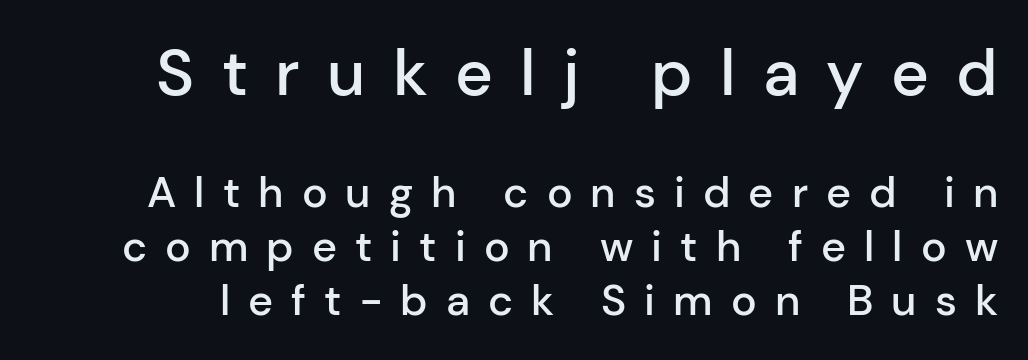
The image shows 65 px semibold sans-serif type, upright; set normal line spacing (1.26x), unusually wide letter spacing (+0.42 em), not underlined; the first (top) block is 1.51x larger; low stroke contrast and a medium x-height.
